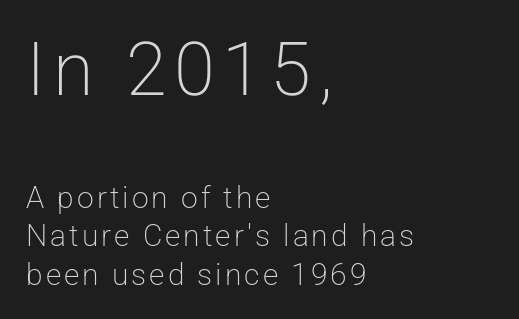
Q: Is the text bold? A: No.
Q: Is the text italic (slanted)? A: No, it is upright.
Q: Is the typeface a serif or a sans-serif typeface? A: Sans-serif.
Q: Is the text underlined? A: No.
Q: How is the paragraph aligned? A: Left-aligned.
Q: Is the spacing between lines tight, normal or loose? A: Normal.
Q: Which block of text is set in a larger size, the first (top) or the second (bottom)? A: The first (top) one.
Q: Width (condensed, normal, or wide)? A: Normal.
Q: Stroke contrast? A: Low.
Q: x-height? A: Medium.
Q: Monospaced? A: No.
